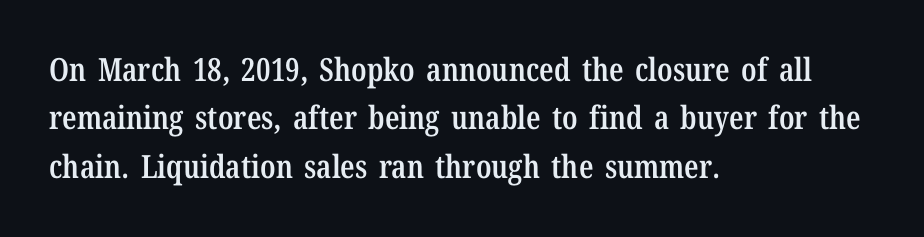
{"serif": "yes", "italic": "no", "bold": "semi", "weight": "semibold", "width": "condensed", "stroke_contrast": "low", "x_height": "medium", "monospaced": "no", "underline": "no", "align": "left", "line_spacing": "normal", "line_spacing_ratio": 1.51, "letter_spacing": "normal", "letter_spacing_em": 0.0, "glyph_px": 32}
